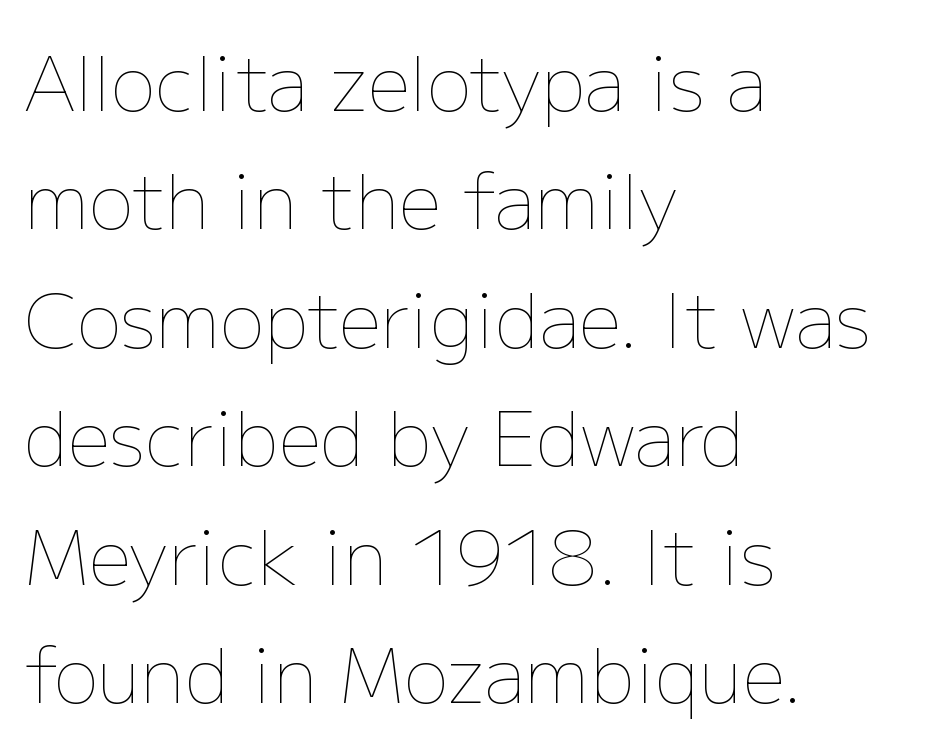
Line spacing here is normal. Lines of text with bare space underneath. A typesetter would call this zero additional tracking. The rendering uses natural spacing where letterforms have individual widths.
